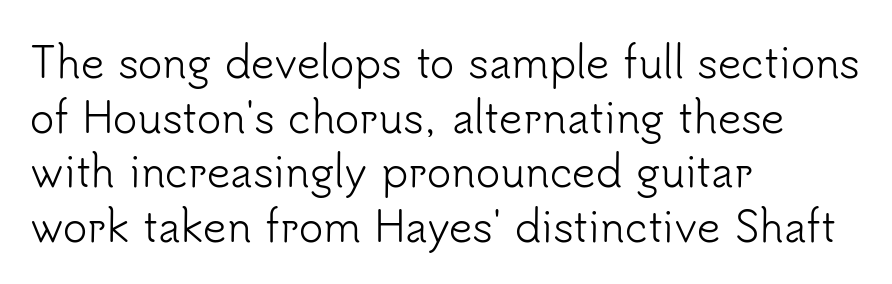
Q: Is the text bold? A: No.
Q: Is the text italic (slanted)? A: No, it is upright.
Q: Is the typeface a serif or a sans-serif typeface? A: Sans-serif.
Q: Is the text underlined? A: No.
Q: How is the paragraph aligned? A: Left-aligned.
Q: Is the spacing between letters normal or unusually wide? A: Normal.
Q: Is the spacing between lines tight, normal or loose? A: Normal.
Q: Width (condensed, normal, or wide)? A: Normal.
Q: Stroke contrast? A: Low.
Q: x-height? A: Small.
Q: Monospaced? A: No.
